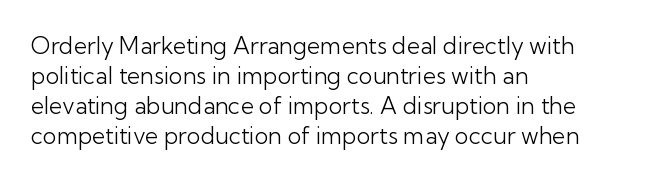
Teacher's note: observe the even left margin — that is flush-left alignment. Does extra space separate the letters? No, they use regular spacing. In terms of posture, this sample is upright. The glyphs are unaccompanied by any horizontal stroke below them. The lines sit at an ordinary, default distance from one another.
